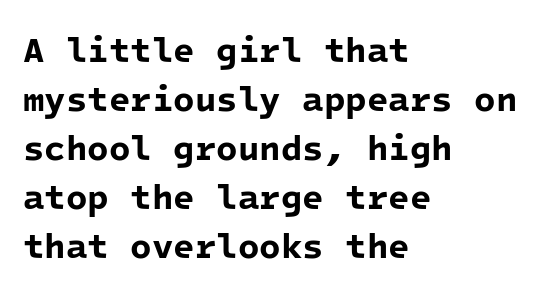
The image shows 35 px bold sans-serif type, monospaced; set left-aligned, normal line spacing (1.4x), normal letter spacing, not underlined; low stroke contrast and a medium x-height.
